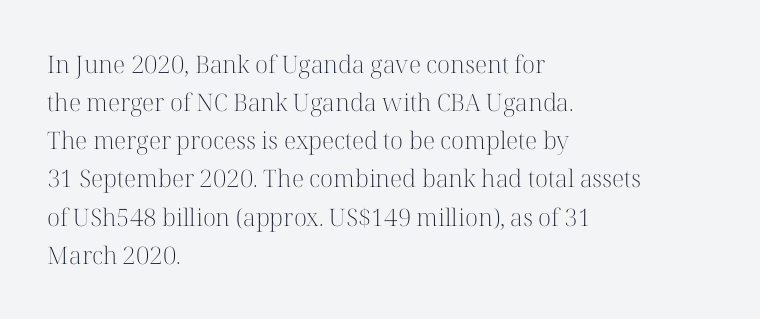
Is there much room between lines? A standard amount, neither cramped nor airy. A roman cut, with each character standing at attention. How are the letters spaced? Ordinarily, with no added tracking. This rendering features lettering with no underline. The paragraph shown leans on its left margin. The weight tops out at a normal text grade.
